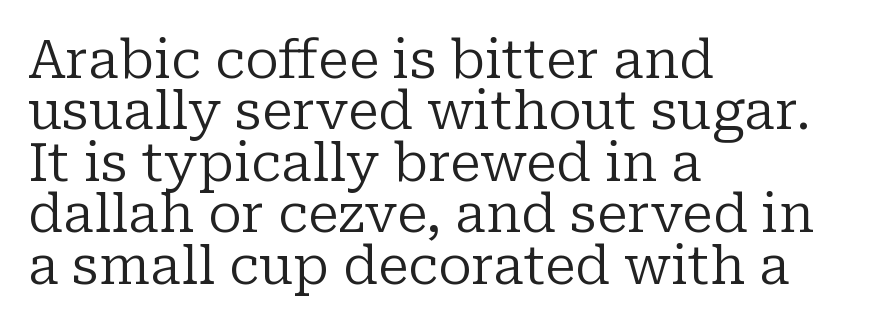
This rendering features lettering with no underline. The glyphs in this specimen are seriffed. Weight: in the light-to-regular range. These lines are rendered in a variable-pitch font. Characters follow at the spacing the type designer built in. Left-aligned paragraph, ragged on the right.
